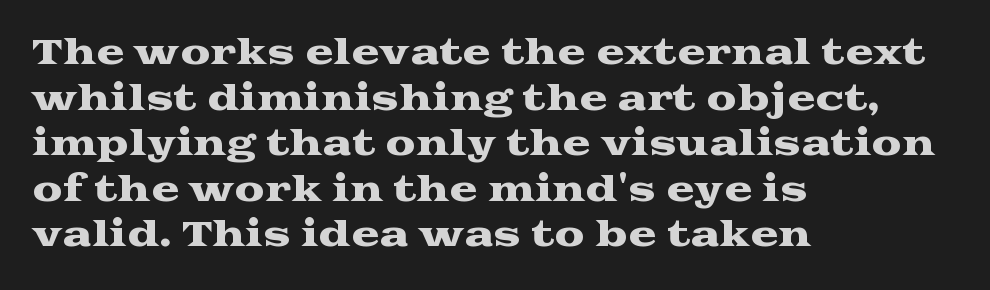
The image shows 34 px wide serif type, upright; set left-aligned, normal line spacing (1.34x), normal letter spacing, not underlined; medium stroke contrast and a medium x-height.
